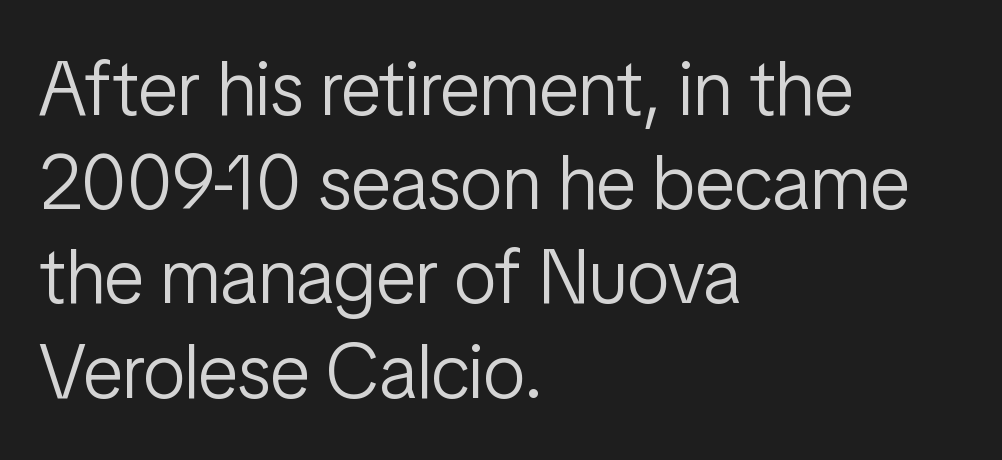
Q: Is the text bold? A: No.
Q: Is the text italic (slanted)? A: No, it is upright.
Q: Is the typeface a serif or a sans-serif typeface? A: Sans-serif.
Q: Is the text underlined? A: No.
Q: How is the paragraph aligned? A: Left-aligned.
Q: Is the spacing between letters normal or unusually wide? A: Normal.
Q: Width (condensed, normal, or wide)? A: Condensed.
Q: Stroke contrast? A: Low.
Q: x-height? A: Medium.
Q: Monospaced? A: No.
